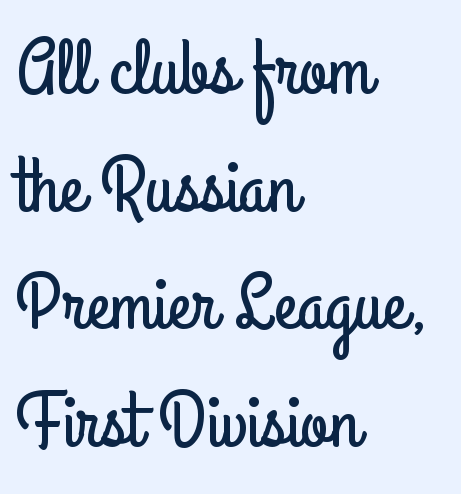
Rule under the text: the space is simply empty. You could not count columns in this text — the font is proportionally spaced. Leftover space on each line is placed entirely after the last word. Serif or sans? Sans — the stroke terminals are bare.
